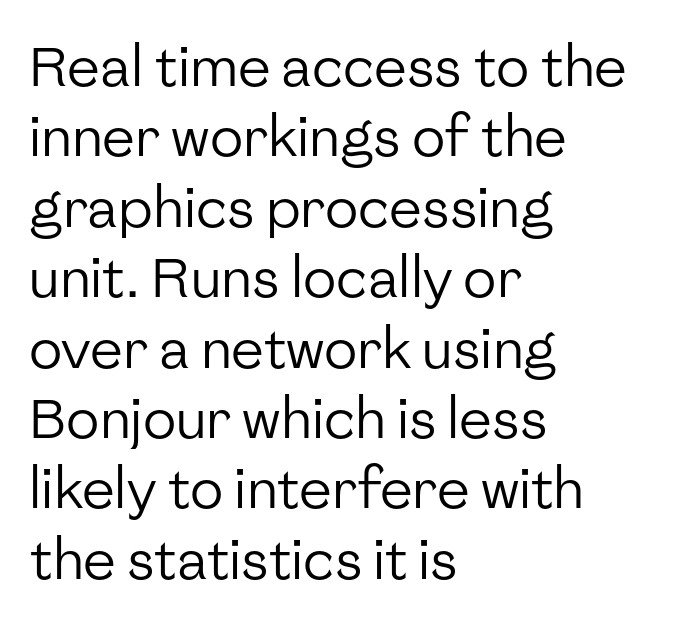
The image shows 55 px regular-weight sans-serif type, upright; set left-aligned, normal line spacing (1.28x), normal letter spacing, not underlined; low stroke contrast and a medium x-height.
